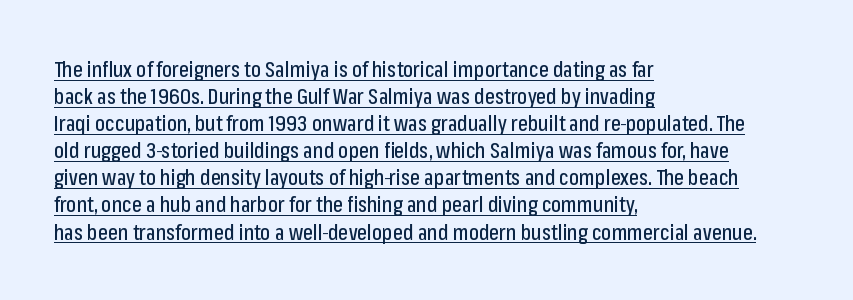
{"italic": "no", "underline": "yes", "align": "left", "line_spacing": "normal", "line_spacing_ratio": 1.29, "letter_spacing": "normal", "letter_spacing_em": 0.0, "glyph_px": 21}
